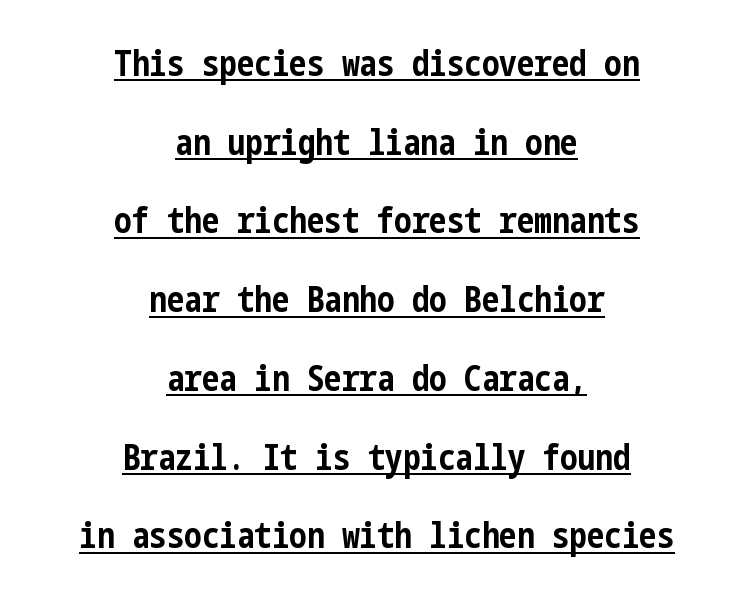
The image shows 35 px bold, condensed sans-serif type, upright; set centered, loose line spacing (2.25x), normal letter spacing, underlined; low stroke contrast and a medium x-height.
